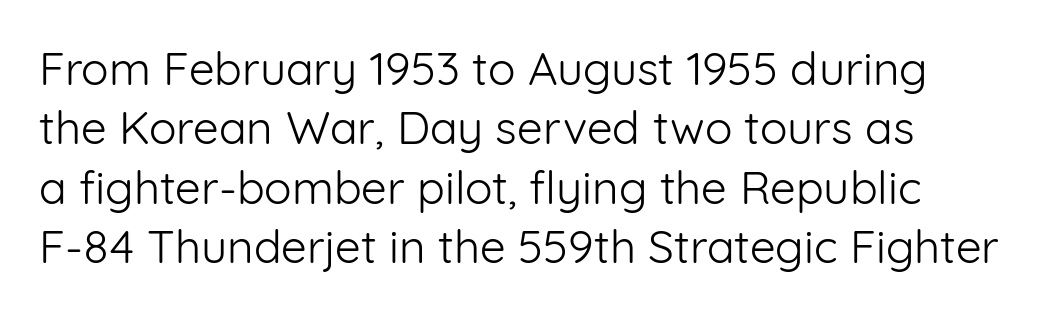
Q: Is the text bold? A: No.
Q: Is the text italic (slanted)? A: No, it is upright.
Q: Is the typeface a serif or a sans-serif typeface? A: Sans-serif.
Q: Is the text underlined? A: No.
Q: Is the spacing between letters normal or unusually wide? A: Normal.
Q: Is the spacing between lines tight, normal or loose? A: Normal.
Q: Width (condensed, normal, or wide)? A: Normal.
Q: Stroke contrast? A: Low.
Q: x-height? A: Medium.
Q: Monospaced? A: No.
